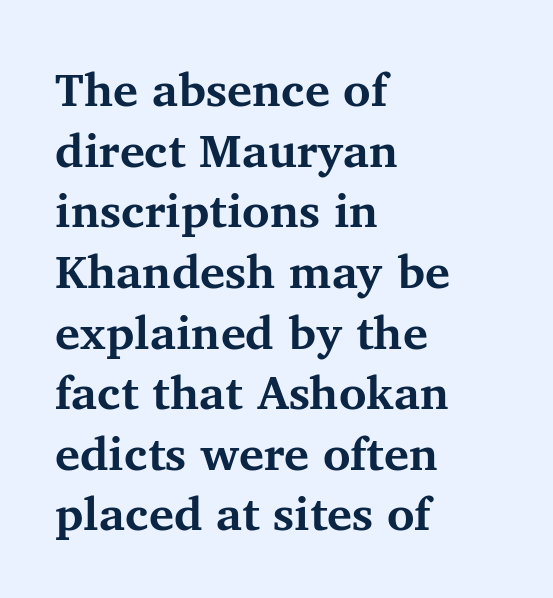
The image shows 47 px bold serif type, upright; set left-aligned, normal line spacing (1.29x), normal letter spacing, not underlined; medium stroke contrast and a medium x-height.
